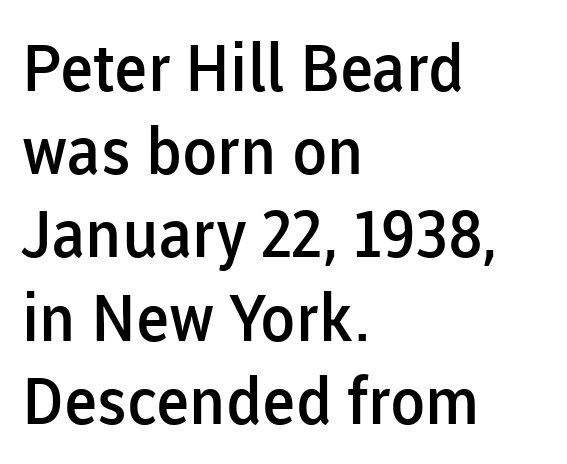
The image shows 65 px semibold sans-serif type, upright; set left-aligned, normal line spacing (1.28x), normal letter spacing, not underlined; low stroke contrast and a medium x-height.
